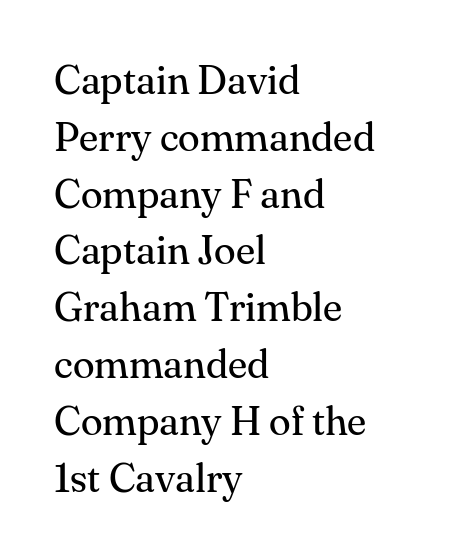
{"serif": "yes", "italic": "no", "bold": "no", "weight": "regular", "width": "normal", "stroke_contrast": "medium", "x_height": "small", "monospaced": "no", "underline": "no", "align": "left", "line_spacing": "normal", "line_spacing_ratio": 1.42, "letter_spacing": "normal", "letter_spacing_em": 0.0, "glyph_px": 40}
